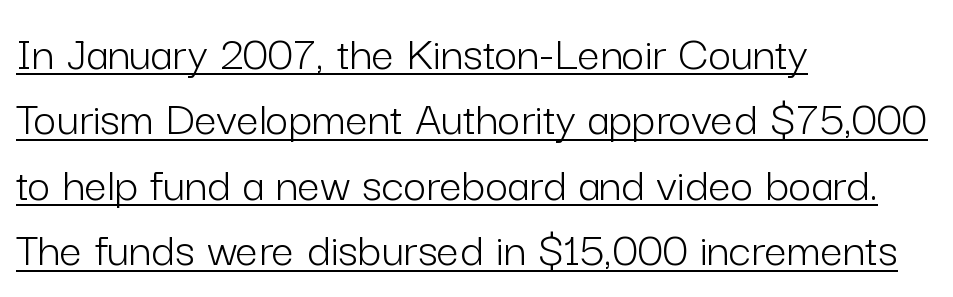
Q: Is the text bold? A: No.
Q: Is the text italic (slanted)? A: No, it is upright.
Q: Is the typeface a serif or a sans-serif typeface? A: Sans-serif.
Q: Is the text underlined? A: Yes.
Q: How is the paragraph aligned? A: Left-aligned.
Q: Is the spacing between letters normal or unusually wide? A: Normal.
Q: Is the spacing between lines tight, normal or loose? A: Normal.
Q: Width (condensed, normal, or wide)? A: Normal.
Q: Stroke contrast? A: Low.
Q: x-height? A: Medium.
Q: Monospaced? A: No.
